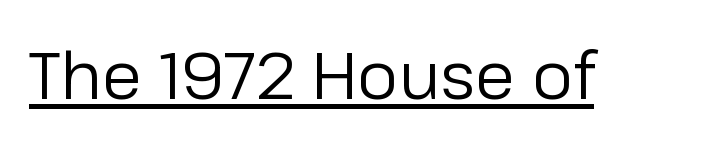
{"serif": "no", "italic": "no", "bold": "no", "weight": "regular", "width": "normal", "stroke_contrast": "low", "x_height": "medium", "monospaced": "no", "underline": "yes", "letter_spacing": "normal", "letter_spacing_em": 0.0, "glyph_px": 65}
